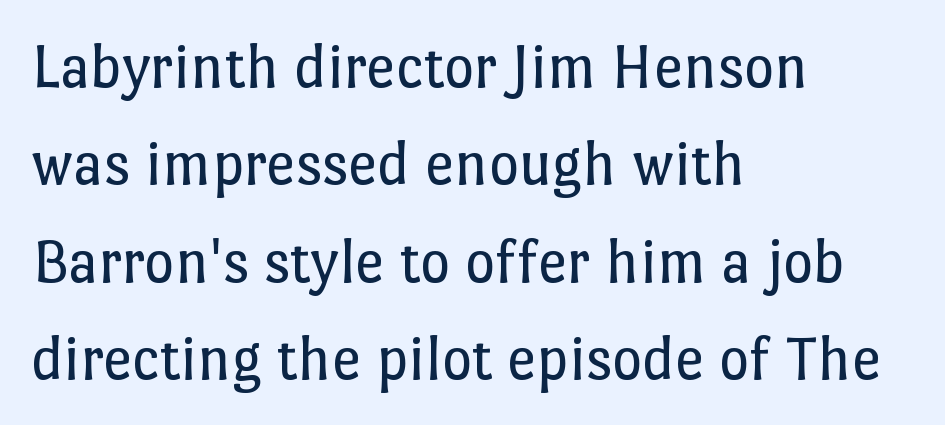
{"italic": "no", "bold": "no", "weight": "regular", "width": "normal", "stroke_contrast": "low", "x_height": "medium", "monospaced": "no", "underline": "no", "align": "left", "line_spacing": "normal", "line_spacing_ratio": 1.5, "letter_spacing": "normal", "letter_spacing_em": 0.0, "glyph_px": 65}
